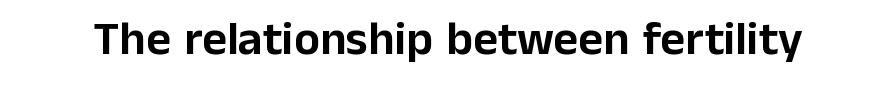
Q: Is the text italic (slanted)? A: No, it is upright.
Q: Is the typeface a serif or a sans-serif typeface? A: Sans-serif.
Q: Is the text underlined? A: No.
Q: Is the spacing between letters normal or unusually wide? A: Normal.
Q: Width (condensed, normal, or wide)? A: Normal.
Q: Stroke contrast? A: Low.
Q: x-height? A: Medium.
Q: Monospaced? A: No.
